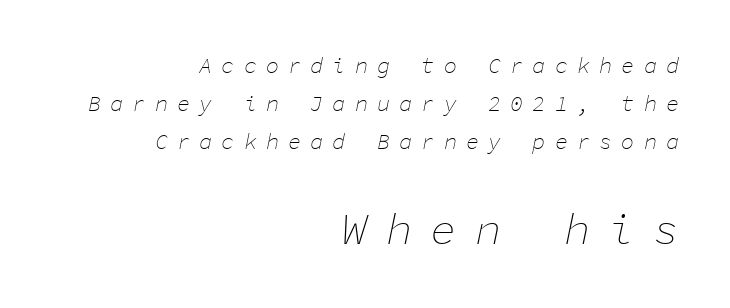
Spacing verdict: monospaced, one width for all characters. Only glyphs here, with clear space below each row. The line texture is sparse and dotted thanks to wide tracking. Stroke thickness stays within the range of a standard reading face or lighter. In CSS terms this would be text-align: right.
